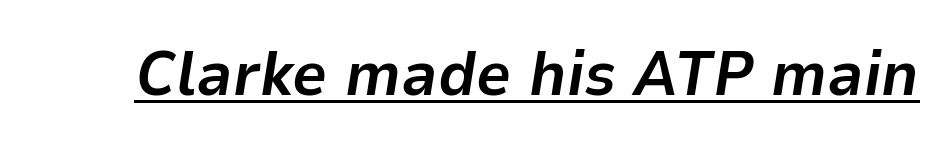
The image shows 62 px bold type, italic (leaning right); set normal letter spacing, underlined; low stroke contrast and a medium x-height.
